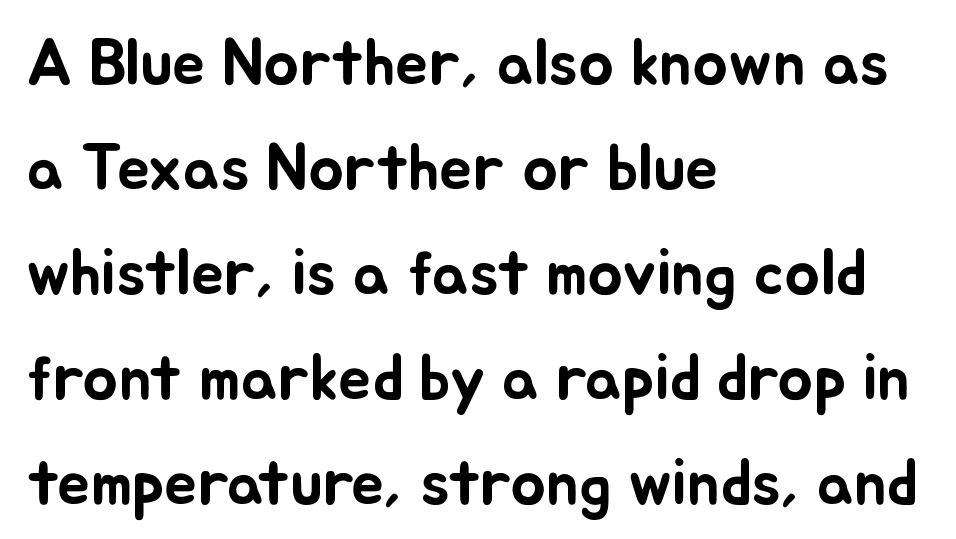
These lines stack with their left ends in a neat column. You could not count columns in this text — the font is proportionally spaced. Words appear dense and cohesive because spacing is normal. No italicization has been applied; the sample stays upright. Beneath every word, the page is bare.
